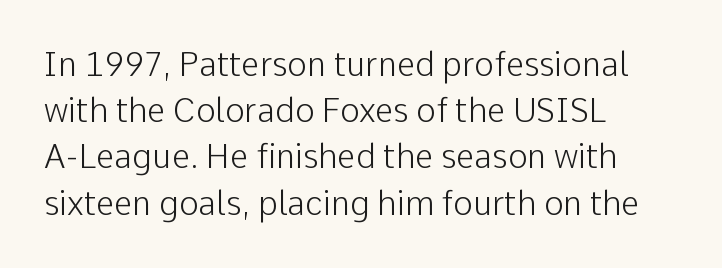
Q: Is the text bold? A: No.
Q: Is the text italic (slanted)? A: No, it is upright.
Q: Is the typeface a serif or a sans-serif typeface? A: Sans-serif.
Q: Is the text underlined? A: No.
Q: How is the paragraph aligned? A: Left-aligned.
Q: Is the spacing between letters normal or unusually wide? A: Normal.
Q: Is the spacing between lines tight, normal or loose? A: Normal.
Q: Width (condensed, normal, or wide)? A: Normal.
Q: Stroke contrast? A: Low.
Q: x-height? A: Medium.
Q: Monospaced? A: No.
